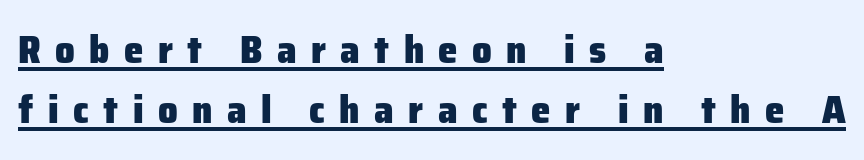
Q: Is the text bold? A: Yes.
Q: Is the text italic (slanted)? A: No, it is upright.
Q: Is the typeface a serif or a sans-serif typeface? A: Sans-serif.
Q: Is the text underlined? A: Yes.
Q: How is the paragraph aligned? A: Left-aligned.
Q: Is the spacing between letters normal or unusually wide? A: Unusually wide.
Q: Is the spacing between lines tight, normal or loose? A: Normal.
Q: Width (condensed, normal, or wide)? A: Normal.
Q: Stroke contrast? A: Low.
Q: x-height? A: Medium.
Q: Monospaced? A: No.
